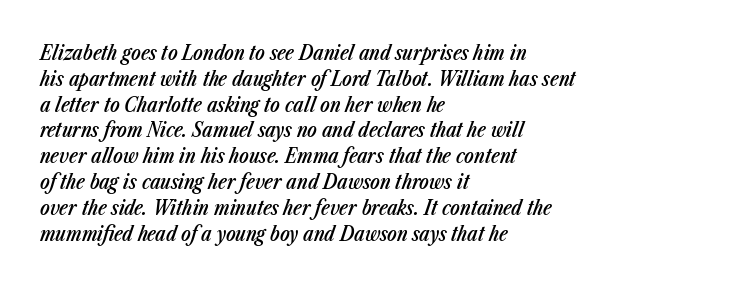
The image shows 20 px text type, italic (leaning right); set left-aligned, normal line spacing (1.29x), normal letter spacing, not underlined.
